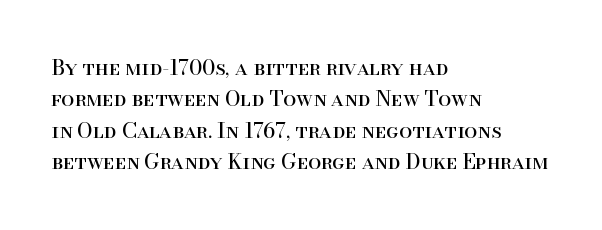
Q: Is the text bold? A: No.
Q: Is the text italic (slanted)? A: No, it is upright.
Q: Is the text underlined? A: No.
Q: How is the paragraph aligned? A: Left-aligned.
Q: Is the spacing between letters normal or unusually wide? A: Normal.
Q: Is the spacing between lines tight, normal or loose? A: Normal.
